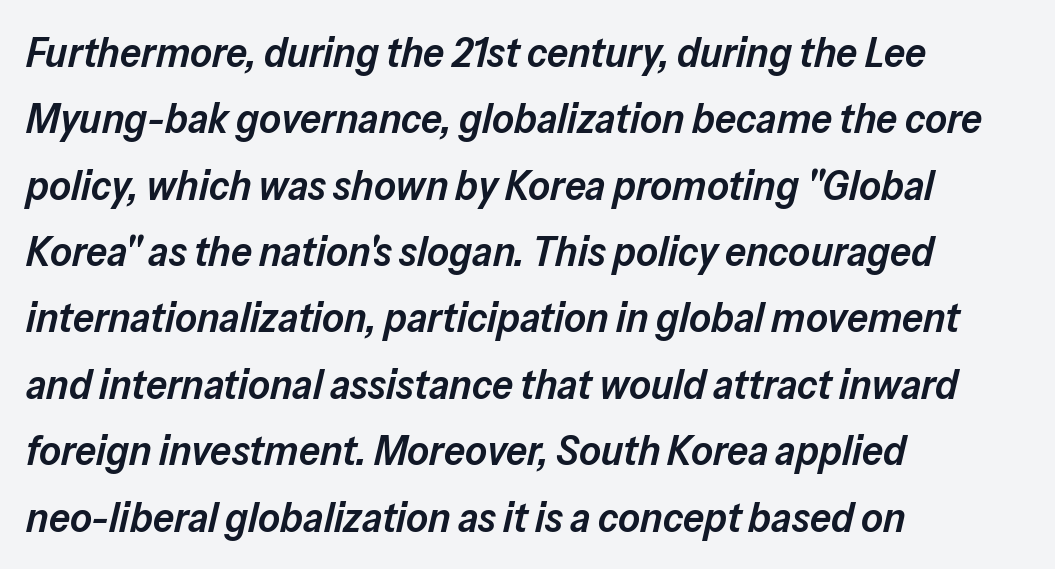
The image shows 42 px semibold type, italic (leaning right); set left-aligned, normal line spacing (1.58x), normal letter spacing, not underlined; low stroke contrast and a medium x-height.
